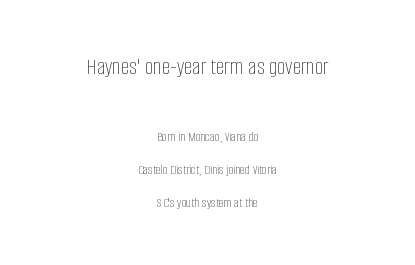
Do the letters lean? They stand straight. One glance says open: line gaps are wider than usual. Is the letter spacing exaggerated? No — it looks like the ordinary default. Check under the words: just untouched page.
